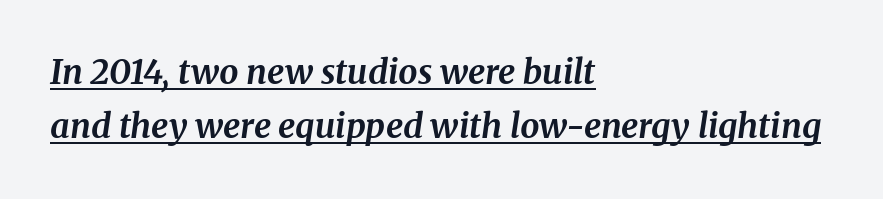
The image shows 34 px bold serif type, italic (leaning right); set left-aligned, normal line spacing (1.6x), normal letter spacing, underlined; medium stroke contrast and a medium x-height.
